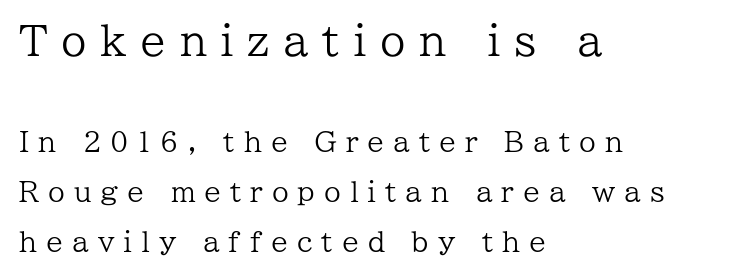
{"serif": "yes", "italic": "no", "bold": "no", "weight": "regular", "width": "normal", "stroke_contrast": "low", "x_height": "medium", "monospaced": "no", "underline": "no", "align": "left", "line_spacing_ratio": 1.86, "letter_spacing": "wide", "letter_spacing_em": 0.33, "larger_block": "first", "size_ratio": 1.52, "glyph_px": 41}
